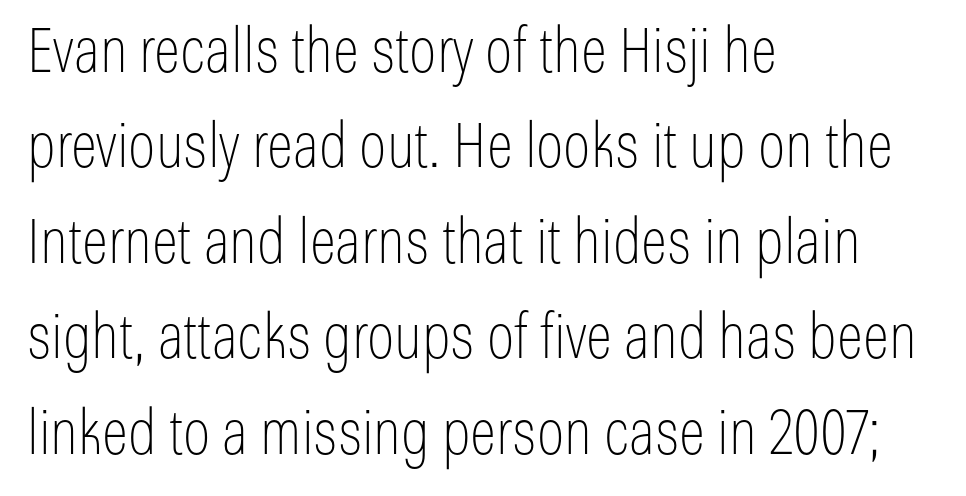
Stem width sits at or under what a default text font uses. The text was rendered using a sans face with plain stroke endings. These lines stack with their left ends in a neat column. Spacing verdict: proportional, widths tailored to each character. These lines keep a tight, regular rhythm from letter to letter. Quick note: underline off.
